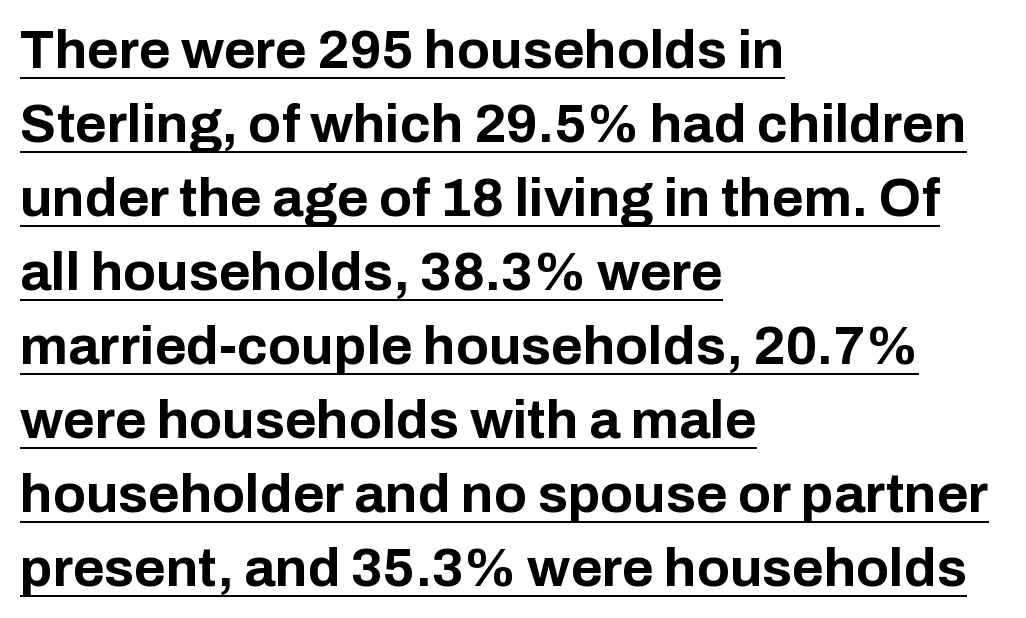
This sample has the flowing, uneven cadence of proportional lettering. Notice how thick the strokes are: this is what a full bold looks like. Underline: present. In CSS terms this would be text-align: left. Designer's note — italics off, roman on. The type is set solid horizontally, with unmodified tracking.
